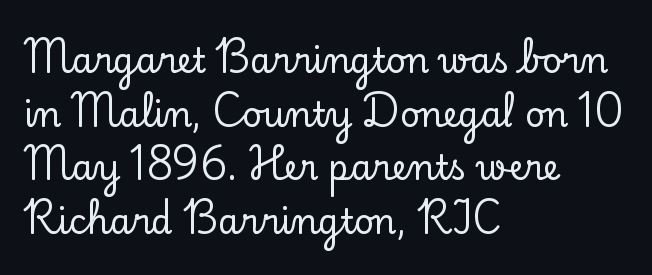
The image shows 34 px serif type, upright; set left-aligned, normal line spacing (1.58x), normal letter spacing, not underlined; low stroke contrast and a small x-height.
